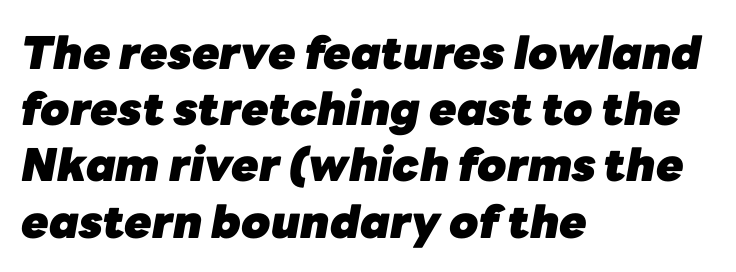
The image shows 45 px heavy type, italic (leaning right); set left-aligned, normal line spacing (1.25x), normal letter spacing, not underlined; low stroke contrast and a medium x-height.
